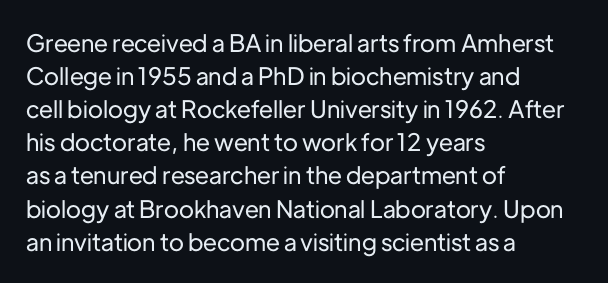
The lines are quadded left. Does extra space separate the letters? No, they use regular spacing. Tall strokes in this sample are plumb rather than angled. Notice how descenders clear the ascenders below comfortably — that's standard leading. This rendering features lettering with no underline.
